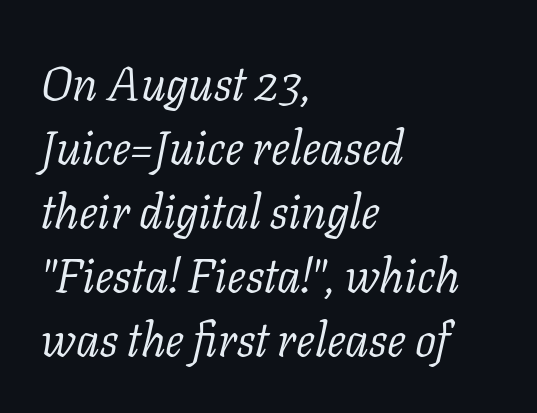
The image shows 47 px light serif type, italic (leaning right); set left-aligned, normal line spacing (1.36x), normal letter spacing, not underlined; low stroke contrast and a medium x-height.
